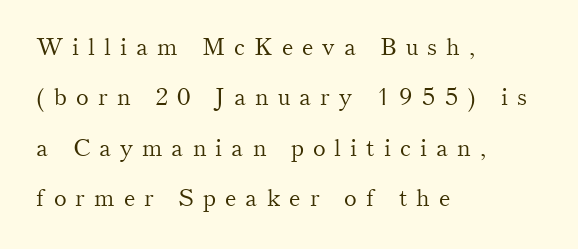
The image shows 24 px text type, upright; set left-aligned, loose line spacing (2.1x), unusually wide letter spacing (+0.38 em), not underlined.
